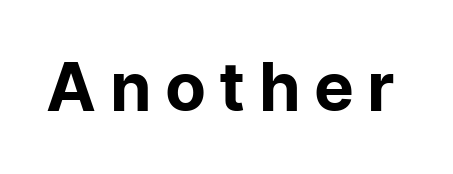
The image shows 67 px regular-weight sans-serif type, upright; set unusually wide letter spacing (+0.2 em), not underlined; low stroke contrast and a medium x-height.
